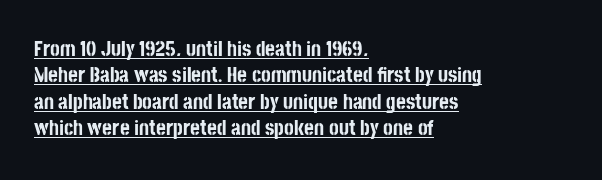
Style check: upright. These lines are set flush left with a ragged right edge. Honestly, the underline is the first thing you notice here. Words appear dense and cohesive because spacing is normal. The rendering uses a moderate line-height, typical for paragraphs. Weight check: bold — yes, fully.
